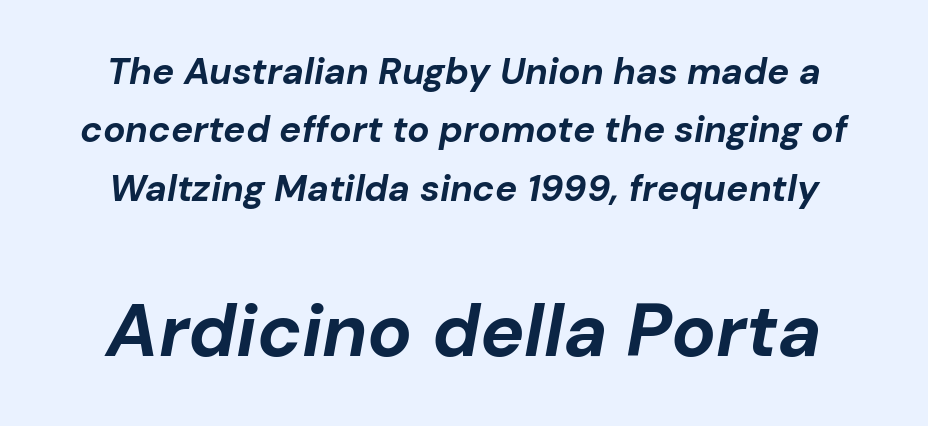
Q: Is the text bold? A: Yes.
Q: Is the text italic (slanted)? A: Yes, it leans right by about 10 degrees.
Q: Is the text underlined? A: No.
Q: Is the spacing between letters normal or unusually wide? A: Normal.
Q: Is the spacing between lines tight, normal or loose? A: Normal.
Q: Which block of text is set in a larger size, the first (top) or the second (bottom)? A: The second (bottom) one.
Q: Width (condensed, normal, or wide)? A: Normal.
Q: Stroke contrast? A: Low.
Q: x-height? A: Medium.
Q: Monospaced? A: No.
